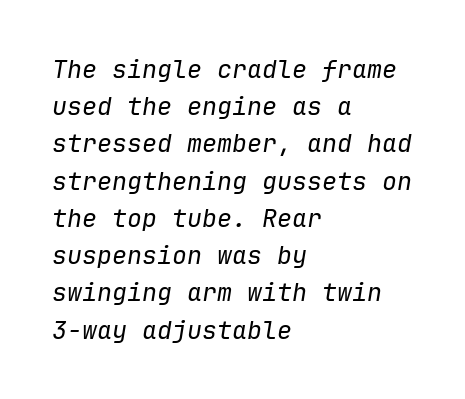
The image shows 25 px text type, italic (leaning right); set left-aligned, normal line spacing (1.49x), normal letter spacing, not underlined.
